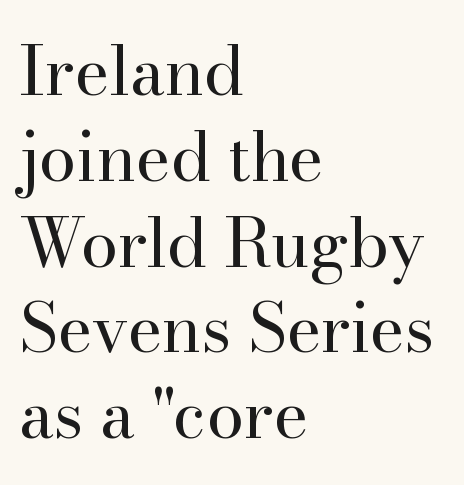
Q: Is the text bold? A: No.
Q: Is the text italic (slanted)? A: No, it is upright.
Q: Is the typeface a serif or a sans-serif typeface? A: Serif.
Q: Is the text underlined? A: No.
Q: How is the paragraph aligned? A: Left-aligned.
Q: Is the spacing between letters normal or unusually wide? A: Normal.
Q: Is the spacing between lines tight, normal or loose? A: Normal.
Q: Width (condensed, normal, or wide)? A: Normal.
Q: Stroke contrast? A: High.
Q: x-height? A: Small.
Q: Monospaced? A: No.
